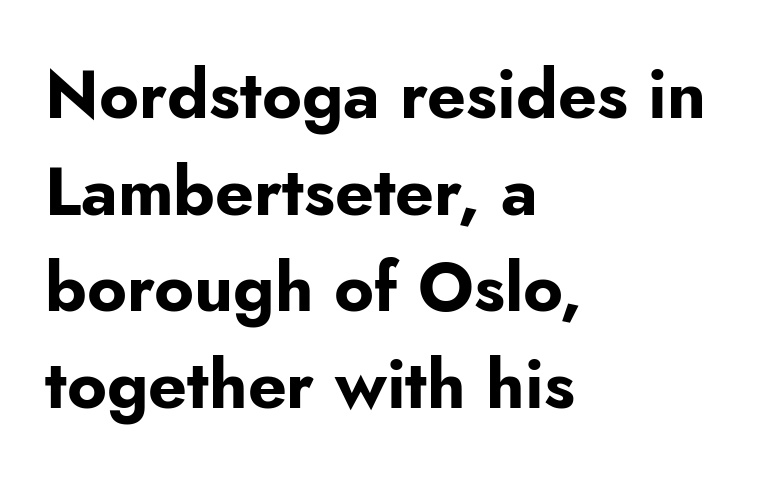
The image shows 68 px bold sans-serif type, upright; set left-aligned, normal line spacing (1.42x), normal letter spacing, not underlined; low stroke contrast and a small x-height.
